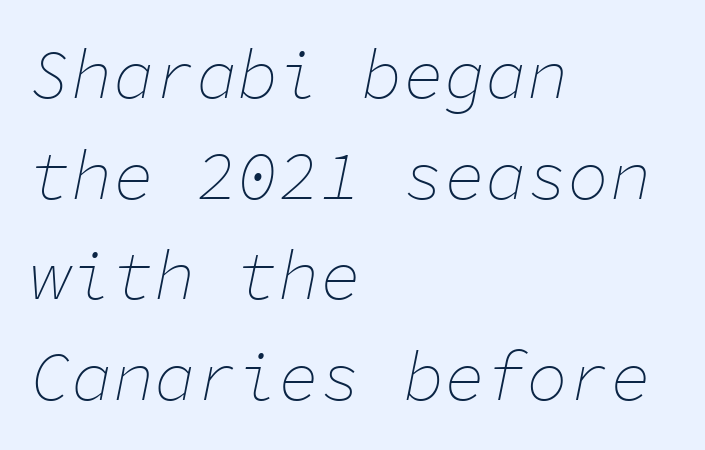
The image shows 69 px thin type, italic (leaning right), monospaced; set left-aligned, normal line spacing (1.46x), normal letter spacing, not underlined; low stroke contrast and a medium x-height.
